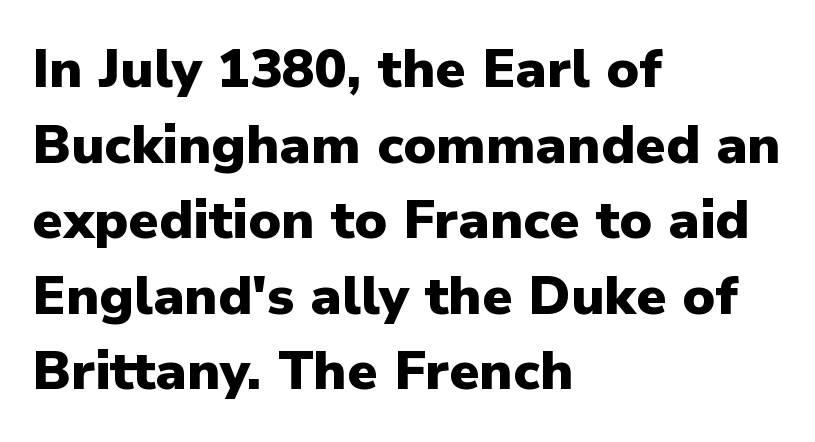
Weight check: bold — yes, fully. Nobody drew a line under any word here. These lines are rendered in a variable-pitch font. Observe the ordinary spacing: letters are neighbours, not strangers.
